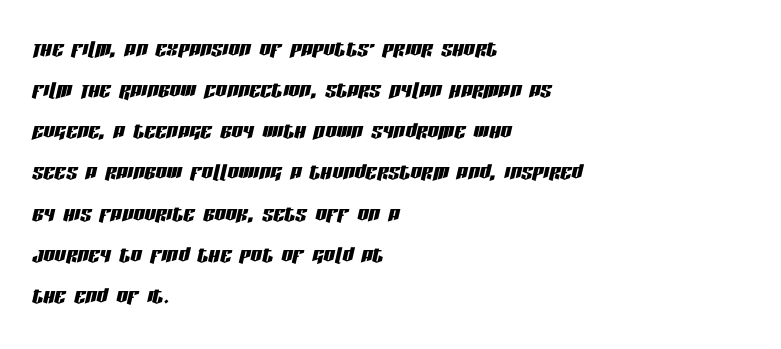
A typesetter would mark this as italic. The tracking reads as untouched default to a designer's eye. This sample has the flowing, uneven cadence of proportional lettering. Regular leading. The strip under each line holds only bare page.
